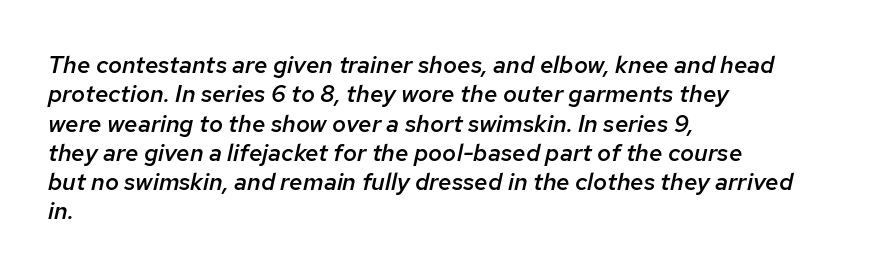
Q: Is the text bold? A: Semi-bold.
Q: Is the text italic (slanted)? A: Yes, it leans right by about 12 degrees.
Q: Is the text underlined? A: No.
Q: How is the paragraph aligned? A: Left-aligned.
Q: Is the spacing between letters normal or unusually wide? A: Normal.
